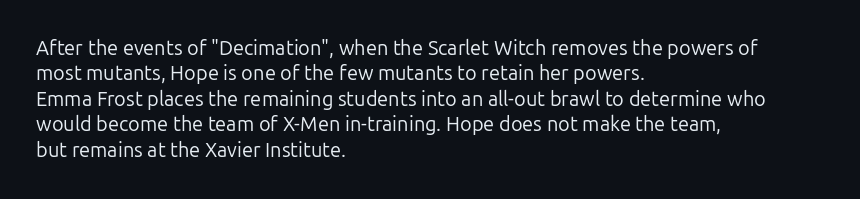
The image shows 20 px text type, upright; set left-aligned, normal line spacing (1.27x), normal letter spacing, not underlined.
